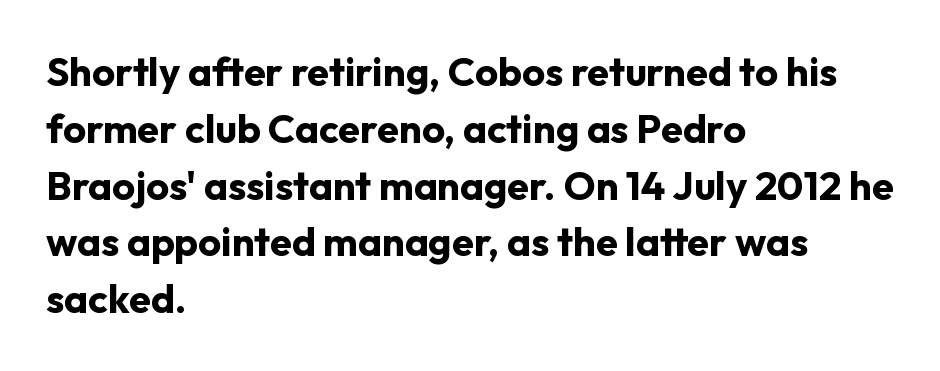
Type without underlining. Notice how thick the strokes are: this is what a full bold looks like. Spacing verdict: proportional, widths tailored to each character. Stroke terminals: plain, sans-serif. Visually the block forms a straight wall on the left and a jagged coastline on the right. Italic? Not at all — the glyphs are vertical.
